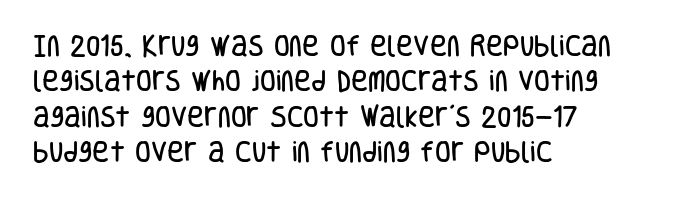
Nope, not italic — everything's standing straight. Words appear dense and cohesive because spacing is normal. The baseline area is clear. These lines sit exactly where default settings would place them. The compositor pushed each line to the left boundary.
